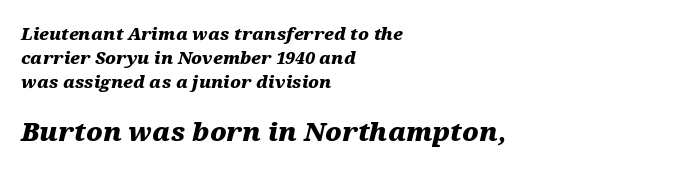
Q: Is the text bold? A: Yes.
Q: Is the text italic (slanted)? A: Yes, it leans right by about 12 degrees.
Q: Is the text underlined? A: No.
Q: How is the paragraph aligned? A: Left-aligned.
Q: Is the spacing between letters normal or unusually wide? A: Normal.
Q: Is the spacing between lines tight, normal or loose? A: Normal.
Q: Which block of text is set in a larger size, the first (top) or the second (bottom)? A: The second (bottom) one.
